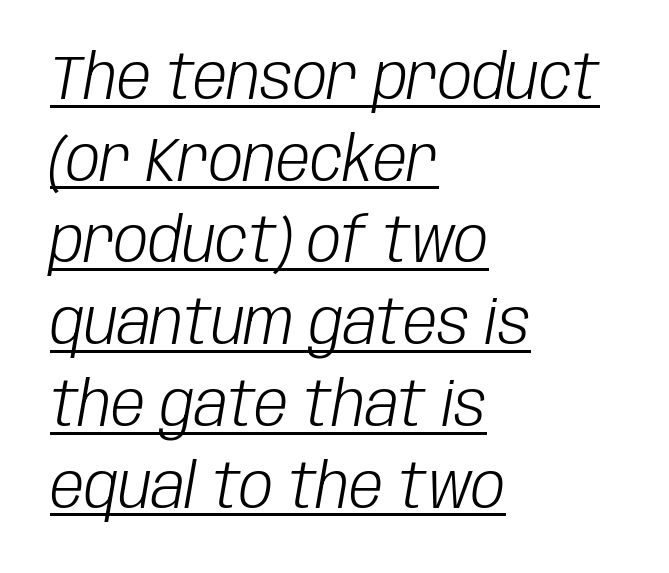
No chunkiness to these letters — they're not bold. These characters rest on top of a visible drawn line. Each letter keeps its own natural width here, so spacing adapts to shape. The text block is weighted toward the left margin, trailing off unevenly rightward. The specimen reads as italic at a glance. A typesetter would call this zero additional tracking.
